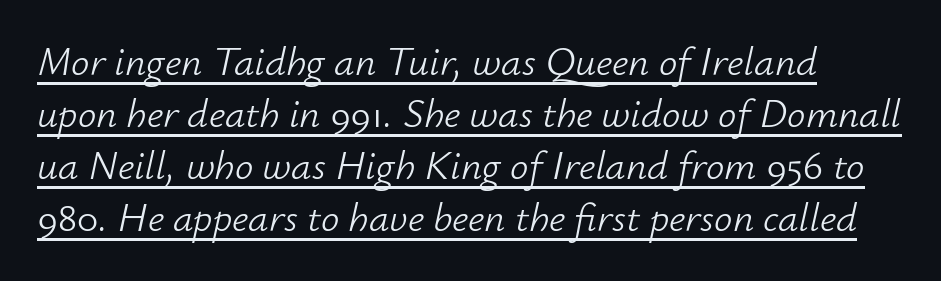
The image shows 41 px light type, italic (leaning right); set left-aligned, normal line spacing (1.27x), normal letter spacing, underlined; low stroke contrast and a small x-height.
